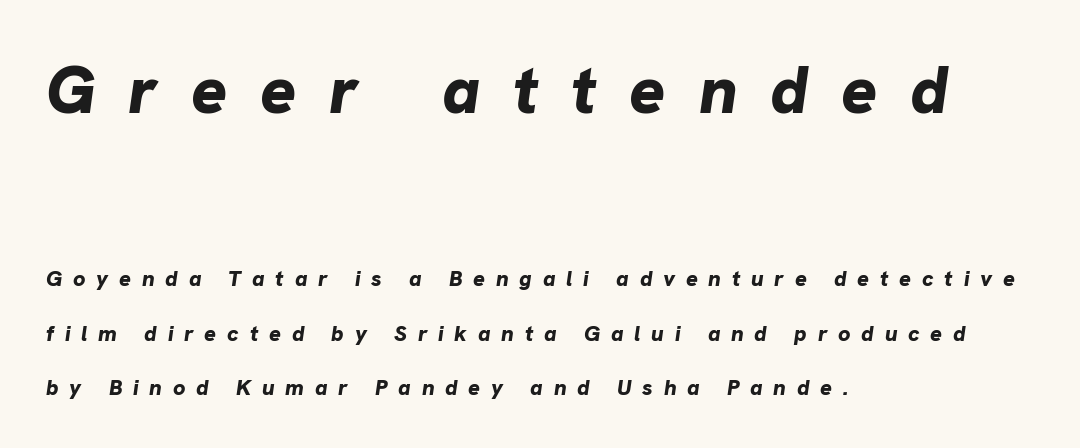
The image shows 67 px bold type, italic (leaning right); set left-aligned, loose line spacing (2.46x), unusually wide letter spacing (+0.49 em), not underlined; the first (top) block is 3.05x larger; low stroke contrast and a medium x-height.
